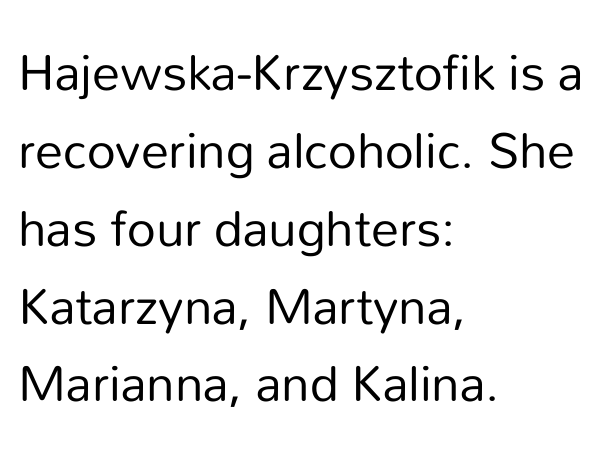
The image shows 56 px regular-weight sans-serif type, upright; set left-aligned, normal line spacing (1.39x), normal letter spacing, not underlined; low stroke contrast and a medium x-height.
